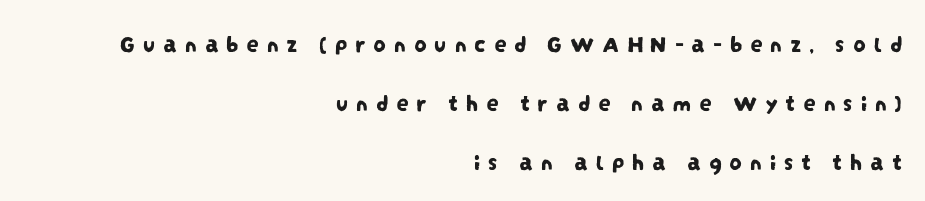
{"underline": "no", "align": "right", "line_spacing": "loose", "line_spacing_ratio": 2.36, "letter_spacing": "wide", "letter_spacing_em": 0.3, "glyph_px": 25}
